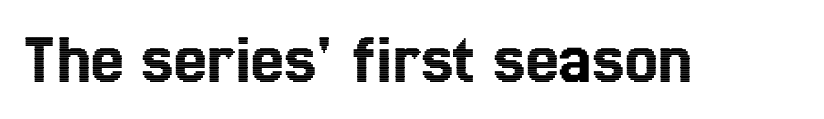
{"italic": "no", "width": "condensed", "x_height": "medium", "monospaced": "no", "underline": "no", "letter_spacing": "normal", "letter_spacing_em": 0.0, "glyph_px": 74}
